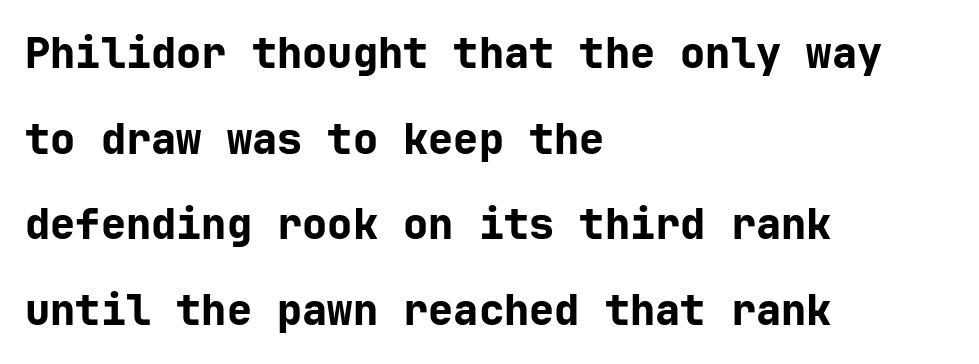
{"serif": "no", "italic": "no", "bold": "yes", "weight": "bold", "width": "normal", "stroke_contrast": "low", "x_height": "medium", "underline": "no", "align": "left", "line_spacing": "loose", "line_spacing_ratio": 2.04, "letter_spacing": "normal", "letter_spacing_em": 0.0, "glyph_px": 42}
